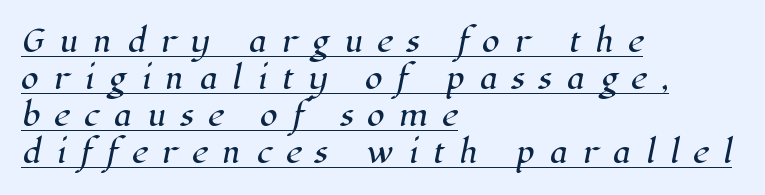
The image shows 29 px serif type; set left-aligned, normal line spacing (1.28x), unusually wide letter spacing (+0.48 em), underlined; high stroke contrast and a medium x-height.
